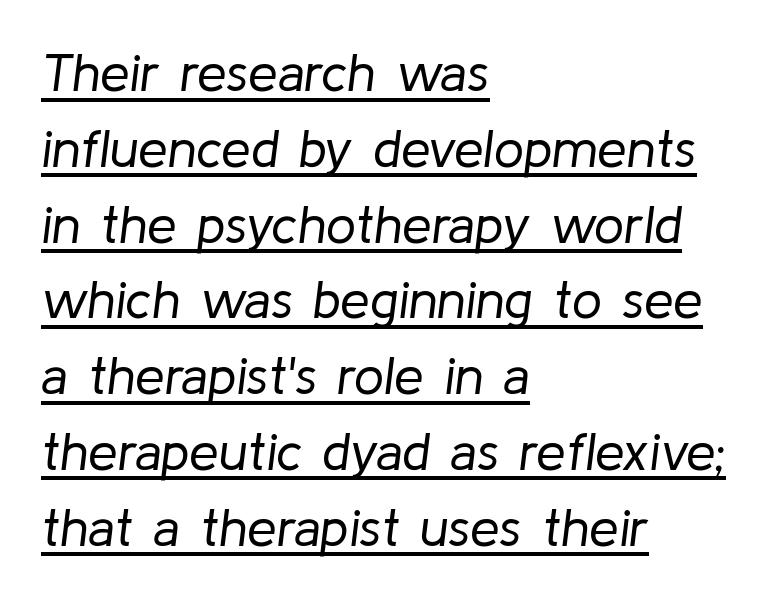
{"italic": "yes", "lean": "right", "slant_degrees": 8, "bold": "no", "weight": "regular", "width": "normal", "stroke_contrast": "low", "x_height": "medium", "monospaced": "no", "underline": "yes", "align": "left", "line_spacing": "normal", "line_spacing_ratio": 1.43, "letter_spacing": "normal", "letter_spacing_em": 0.0, "glyph_px": 53}
